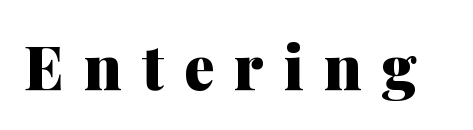
{"serif": "yes", "italic": "no", "bold": "yes", "weight": "heavy", "width": "normal", "stroke_contrast": "medium", "x_height": "medium", "monospaced": "no", "underline": "no", "letter_spacing": "wide", "letter_spacing_em": 0.33, "glyph_px": 61}
